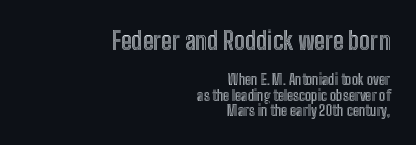
The foot of each line stays bare and open. The face used here is rendered with its standard letterfit. The lines are quadded right. The block of text is dense from top to bottom, with scant space between rows. Does the bottom block carry the larger type? No, the top block does. The specimen reads as upright at a glance.
